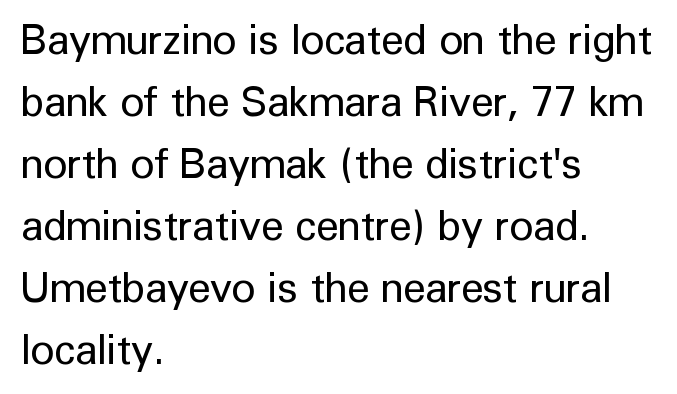
The image shows 41 px regular-weight sans-serif type, upright; set left-aligned, normal line spacing (1.51x), normal letter spacing, not underlined; low stroke contrast and a medium x-height.
